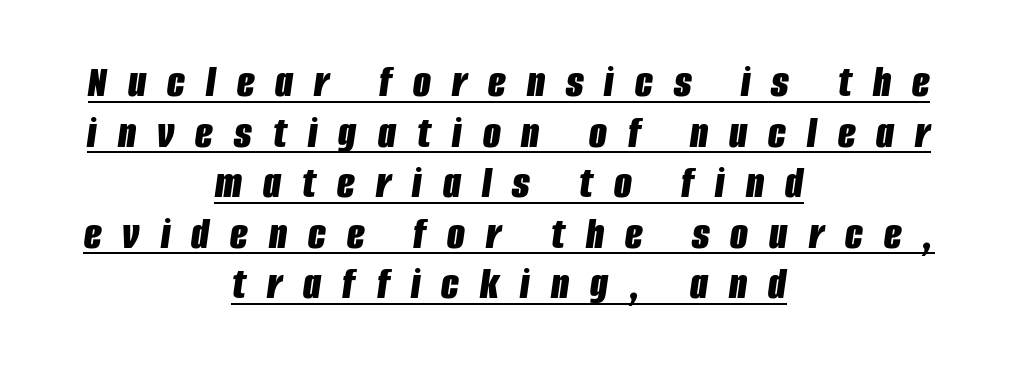
This sample has the flowing, uneven cadence of proportional lettering. How heavy is the stroke? Heavy — this is a bold. The passage shown has open, widely tracked lettering throughout. Underlined type.
